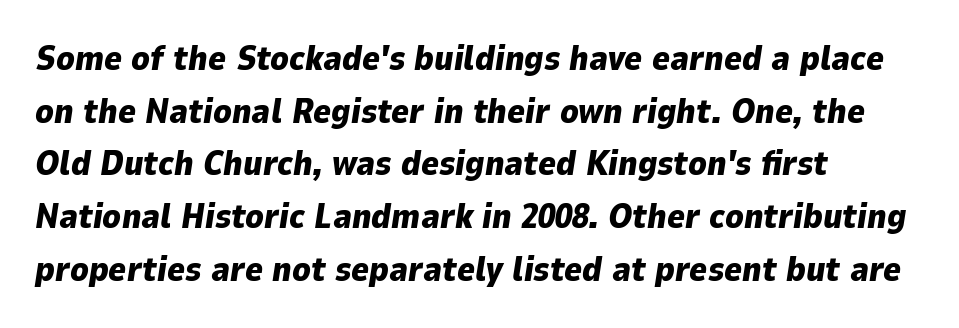
{"italic": "yes", "lean": "right", "slant_degrees": 9, "bold": "yes", "weight": "heavy", "width": "normal", "stroke_contrast": "low", "x_height": "medium", "monospaced": "no", "underline": "no", "align": "left", "line_spacing": "normal", "line_spacing_ratio": 1.55, "letter_spacing": "normal", "letter_spacing_em": 0.0, "glyph_px": 34}
